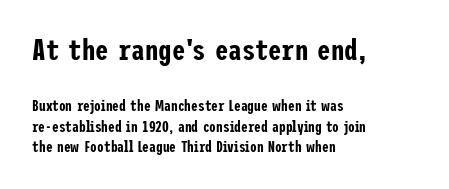
{"serif": "no", "italic": "no", "width": "condensed", "stroke_contrast": "low", "x_height": "medium", "underline": "no", "align": "left", "line_spacing": "normal", "line_spacing_ratio": 1.37, "letter_spacing": "normal", "letter_spacing_em": 0.0, "larger_block": "first", "size_ratio": 2.0, "glyph_px": 30}
